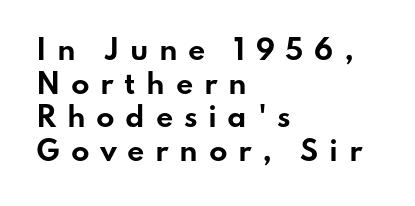
The image shows 27 px bold type, upright; set left-aligned, normal line spacing (1.25x), unusually wide letter spacing (+0.39 em), not underlined.
